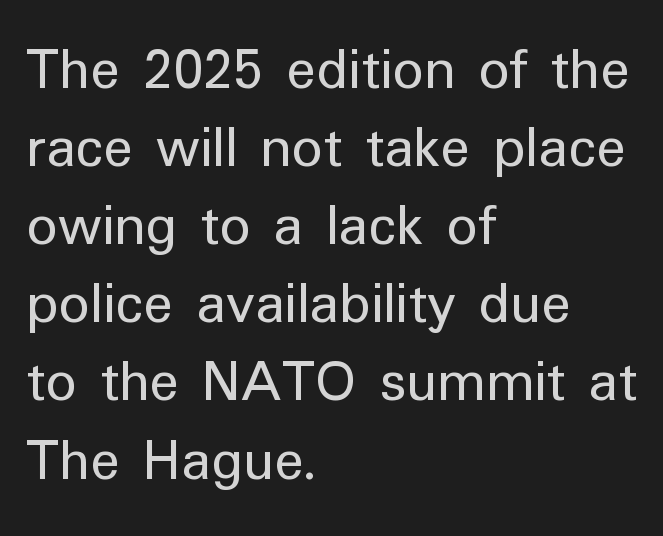
{"serif": "no", "italic": "no", "bold": "no", "weight": "regular", "width": "normal", "stroke_contrast": "low", "x_height": "medium", "monospaced": "no", "underline": "no", "align": "left", "line_spacing": "normal", "line_spacing_ratio": 1.26, "letter_spacing": "normal", "letter_spacing_em": 0.0, "glyph_px": 62}
